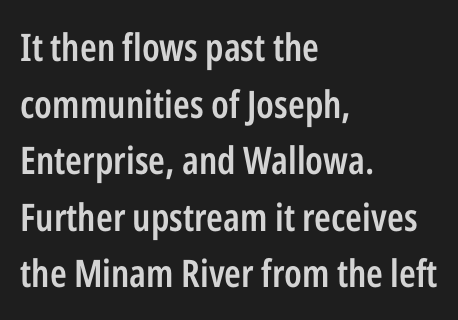
{"serif": "no", "italic": "no", "bold": "semi", "weight": "semibold", "width": "condensed", "stroke_contrast": "low", "x_height": "medium", "monospaced": "no", "underline": "no", "align": "left", "line_spacing": "normal", "line_spacing_ratio": 1.49, "letter_spacing": "normal", "letter_spacing_em": 0.0, "glyph_px": 38}
